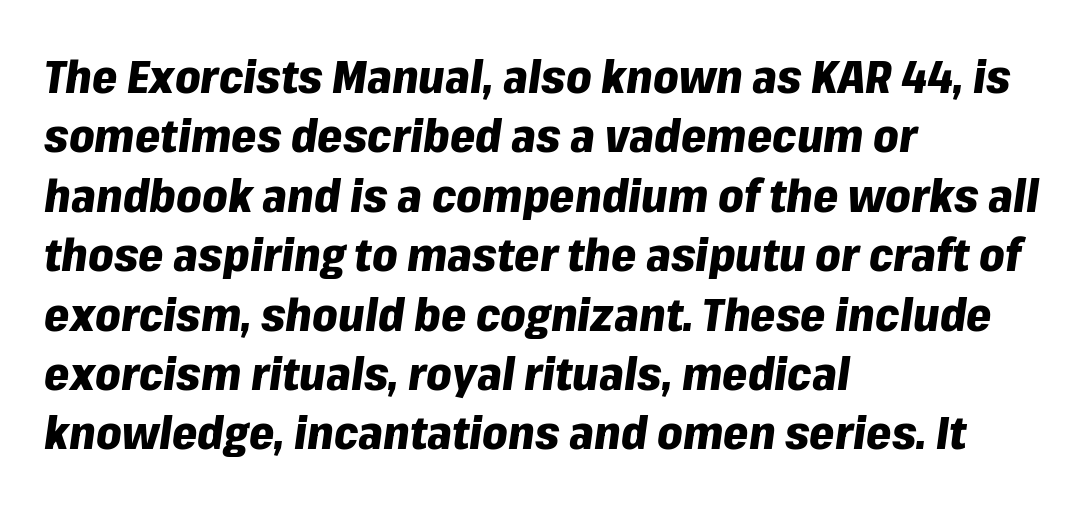
The image shows 45 px heavy type, italic (leaning right); set left-aligned, normal line spacing (1.32x), normal letter spacing, not underlined; low stroke contrast and a medium x-height.
